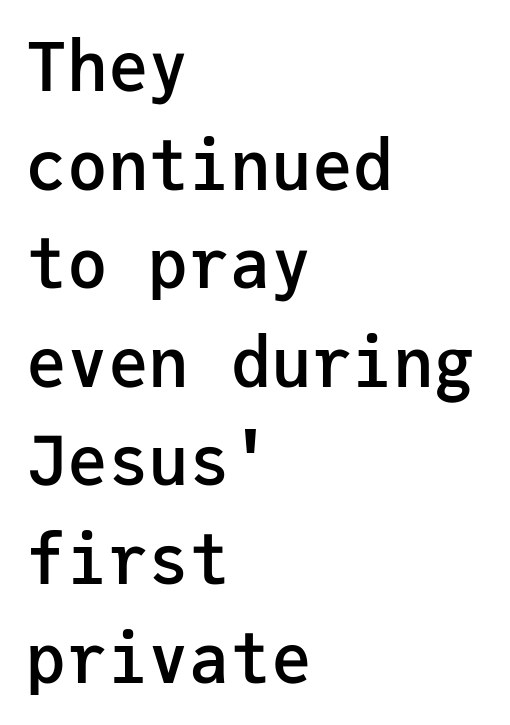
{"serif": "no", "italic": "no", "bold": "semi", "weight": "semibold", "width": "normal", "stroke_contrast": "low", "x_height": "medium", "monospaced": "yes", "underline": "no", "align": "left", "line_spacing": "normal", "line_spacing_ratio": 1.45, "letter_spacing": "normal", "letter_spacing_em": 0.0, "glyph_px": 68}
